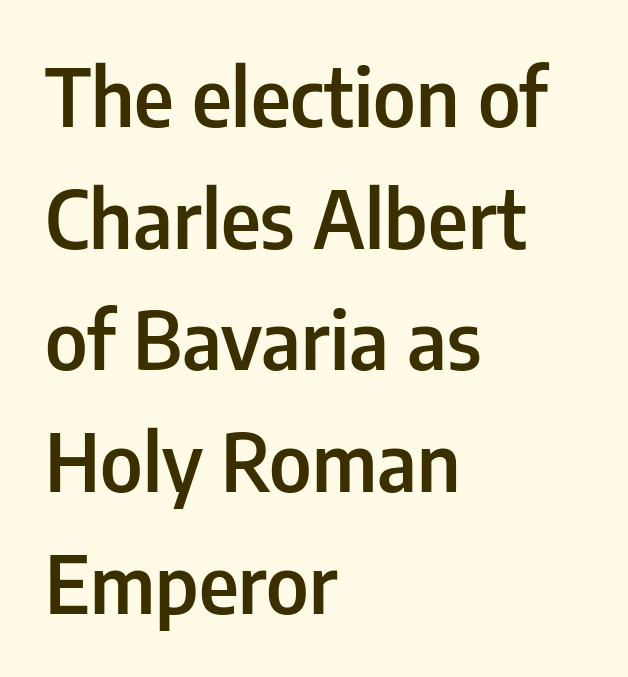
{"serif": "no", "italic": "no", "bold": "semi", "weight": "semibold", "width": "condensed", "stroke_contrast": "low", "x_height": "medium", "monospaced": "no", "underline": "no", "align": "left", "line_spacing": "normal", "line_spacing_ratio": 1.54, "letter_spacing": "normal", "letter_spacing_em": 0.0, "glyph_px": 79}
